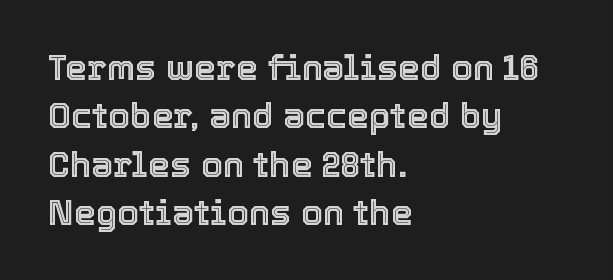
{"italic": "no", "width": "normal", "x_height": "medium", "monospaced": "no", "underline": "no", "align": "left", "line_spacing": "normal", "line_spacing_ratio": 1.38, "letter_spacing": "normal", "letter_spacing_em": 0.0, "glyph_px": 35}
